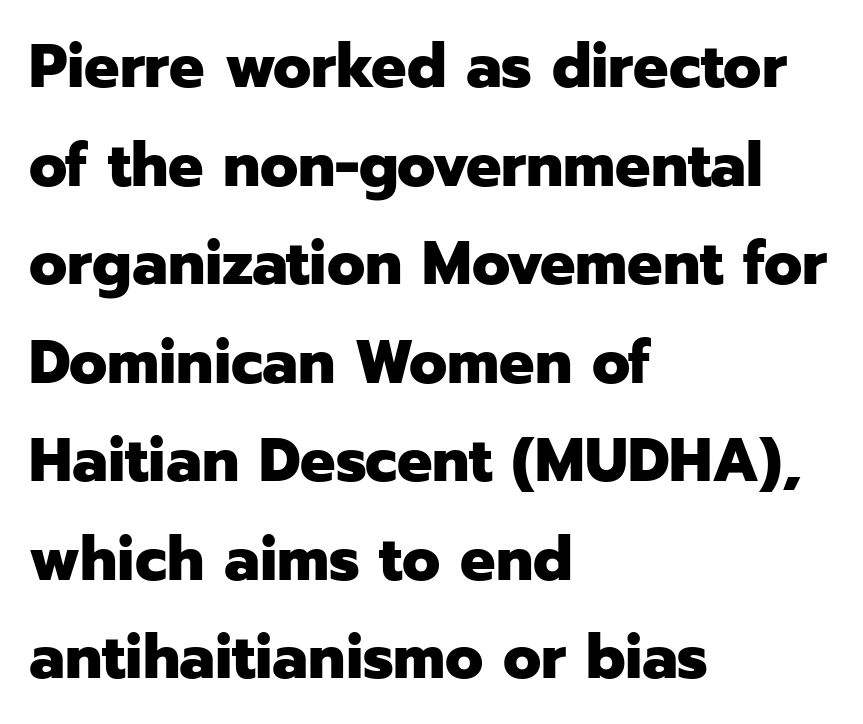
{"serif": "no", "italic": "no", "bold": "yes", "weight": "heavy", "width": "normal", "stroke_contrast": "low", "x_height": "medium", "monospaced": "no", "underline": "no", "align": "left", "line_spacing": "normal", "line_spacing_ratio": 1.59, "letter_spacing": "normal", "letter_spacing_em": 0.0, "glyph_px": 62}
